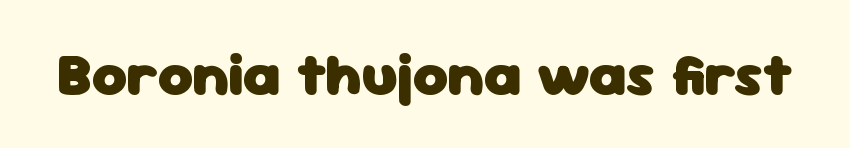
Q: Is the text bold? A: Yes.
Q: Is the text italic (slanted)? A: No, it is upright.
Q: Is the typeface a serif or a sans-serif typeface? A: Sans-serif.
Q: Is the text underlined? A: No.
Q: Is the spacing between letters normal or unusually wide? A: Normal.
Q: Width (condensed, normal, or wide)? A: Normal.
Q: Stroke contrast? A: Low.
Q: x-height? A: Medium.
Q: Monospaced? A: No.
